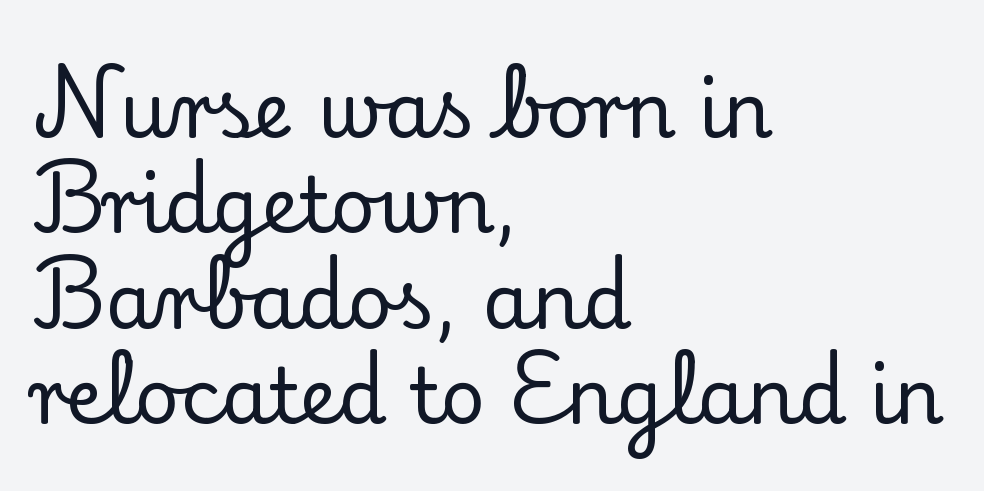
The image shows 77 px serif type, upright; set left-aligned, line spacing 1.24x, normal letter spacing, not underlined; low stroke contrast and a small x-height.
